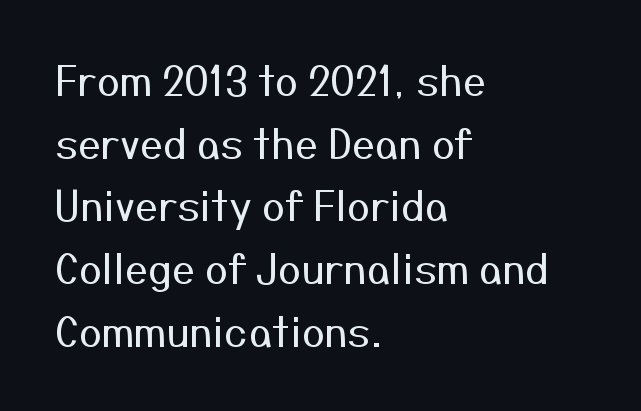
Q: Is the text bold? A: No.
Q: Is the text italic (slanted)? A: No, it is upright.
Q: Is the typeface a serif or a sans-serif typeface? A: Sans-serif.
Q: Is the text underlined? A: No.
Q: How is the paragraph aligned? A: Left-aligned.
Q: Is the spacing between letters normal or unusually wide? A: Normal.
Q: Is the spacing between lines tight, normal or loose? A: Normal.
Q: Width (condensed, normal, or wide)? A: Normal.
Q: Stroke contrast? A: Medium.
Q: x-height? A: Medium.
Q: Monospaced? A: No.
